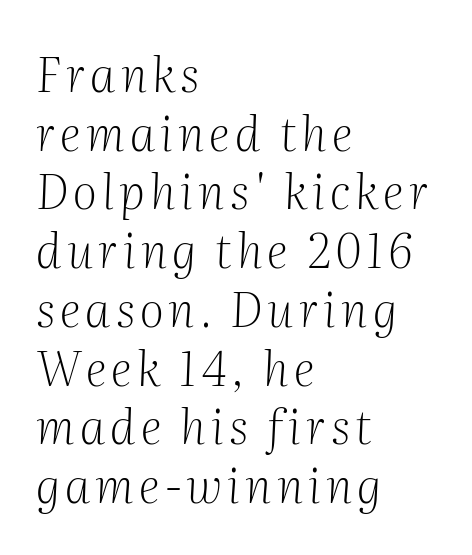
The image shows 47 px light serif type, italic (leaning right); set left-aligned, normal line spacing (1.25x), not underlined; medium stroke contrast and a medium x-height.
